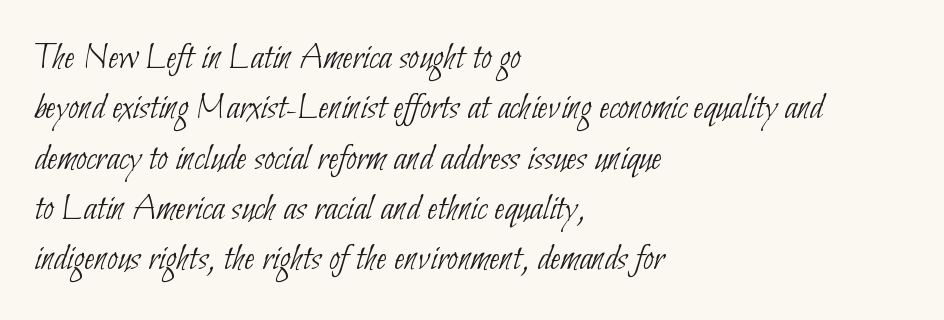
{"serif": "no", "bold": "no", "weight": "thin", "width": "condensed", "stroke_contrast": "low", "x_height": "small", "monospaced": "no", "underline": "no", "align": "left", "line_spacing": "normal", "line_spacing_ratio": 1.29, "letter_spacing": "normal", "letter_spacing_em": 0.0, "glyph_px": 39}
